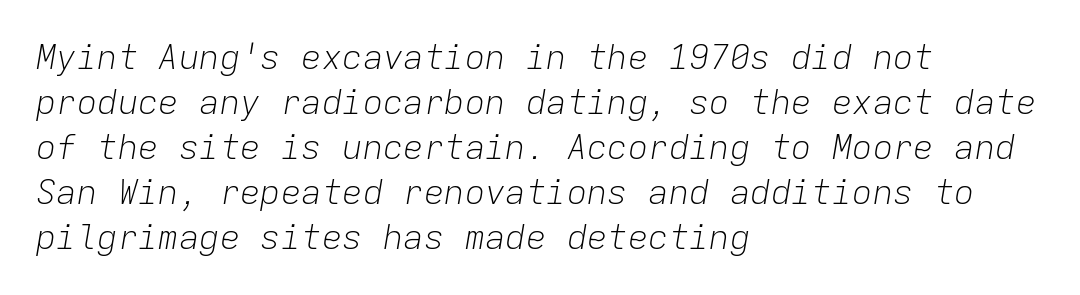
The compositor pushed each line to the left boundary. Notice how the stems are inclined rather than vertical — that's the hallmark of italics. Weight: not bold — regular or lighter. Honestly, there is no underline to notice here at all.
